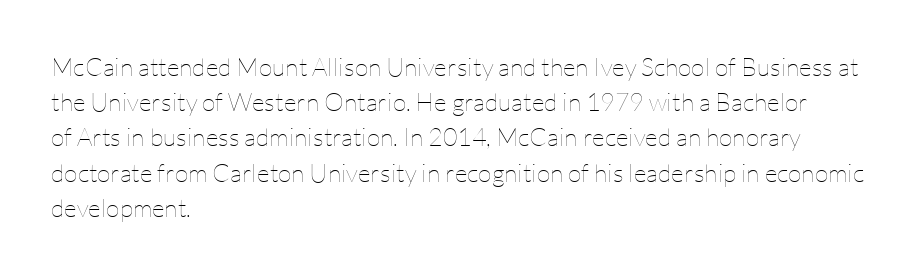
{"italic": "no", "bold": "no", "underline": "no", "align": "left", "line_spacing": "normal", "line_spacing_ratio": 1.41, "letter_spacing": "normal", "letter_spacing_em": 0.0, "glyph_px": 25}
